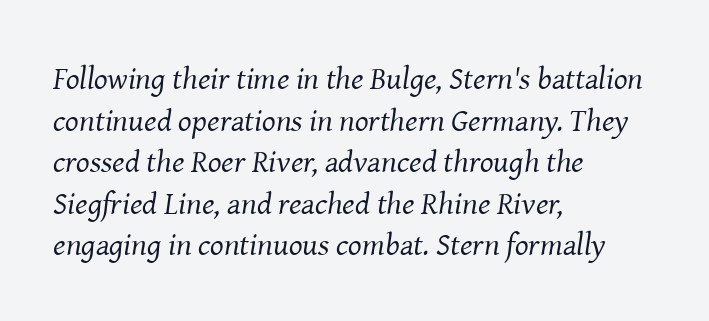
Designer's note — italics engaged. A clean baseline with only descenders dipping below it. Is the type heavy? It reads as light-to-regular instead. Students, observe: this is what conventionally led text looks like. These lines are composed in type with serifs. The passage is arranged the way most books set body copy — flush left.
